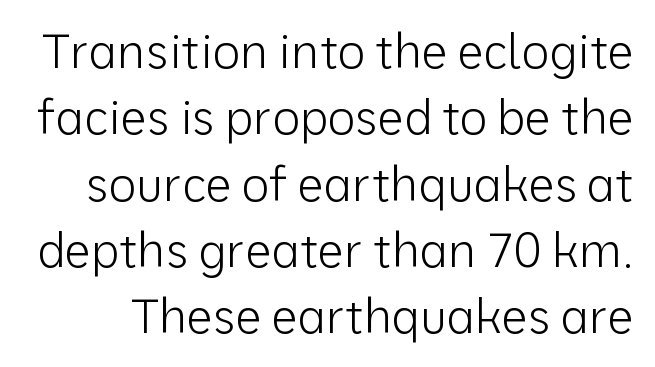
Q: Is the text bold? A: No.
Q: Is the text italic (slanted)? A: No, it is upright.
Q: Is the typeface a serif or a sans-serif typeface? A: Sans-serif.
Q: Is the text underlined? A: No.
Q: Is the spacing between letters normal or unusually wide? A: Normal.
Q: Is the spacing between lines tight, normal or loose? A: Normal.
Q: Width (condensed, normal, or wide)? A: Normal.
Q: Stroke contrast? A: Low.
Q: x-height? A: Medium.
Q: Monospaced? A: No.
